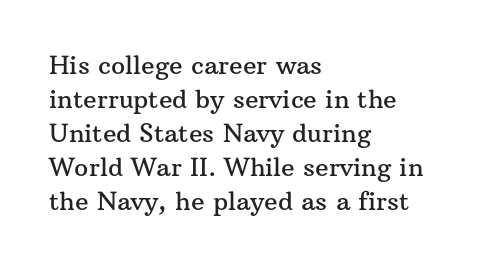
{"italic": "no", "underline": "no", "align": "left", "line_spacing": "normal", "line_spacing_ratio": 1.36, "letter_spacing": "normal", "letter_spacing_em": 0.0, "glyph_px": 25}
